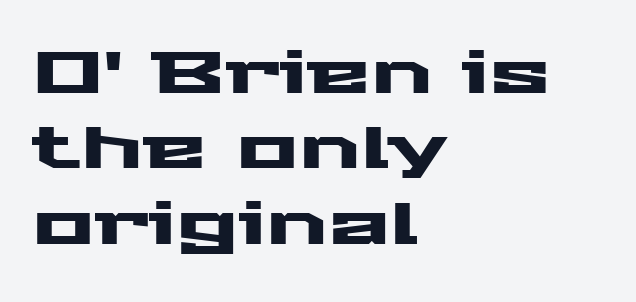
Q: Is the text italic (slanted)? A: No, it is upright.
Q: Is the typeface a serif or a sans-serif typeface? A: Sans-serif.
Q: Is the text underlined? A: No.
Q: How is the paragraph aligned? A: Left-aligned.
Q: Is the spacing between letters normal or unusually wide? A: Normal.
Q: Is the spacing between lines tight, normal or loose? A: Normal.
Q: Width (condensed, normal, or wide)? A: Wide.
Q: Stroke contrast? A: Medium.
Q: x-height? A: Medium.
Q: Monospaced? A: No.
